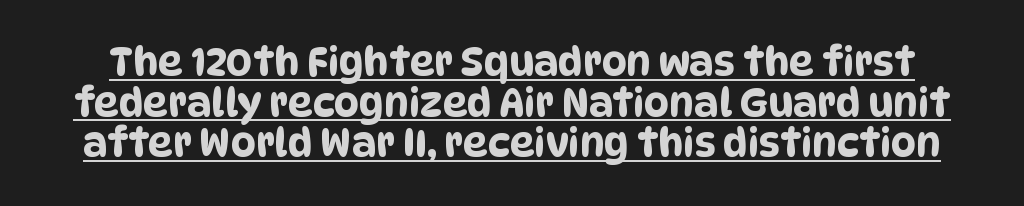
Q: Is the typeface a serif or a sans-serif typeface? A: Sans-serif.
Q: Is the text underlined? A: Yes.
Q: Is the spacing between letters normal or unusually wide? A: Normal.
Q: Is the spacing between lines tight, normal or loose? A: Tight.
Q: Width (condensed, normal, or wide)? A: Condensed.
Q: Stroke contrast? A: Low.
Q: x-height? A: Large.
Q: Monospaced? A: No.
